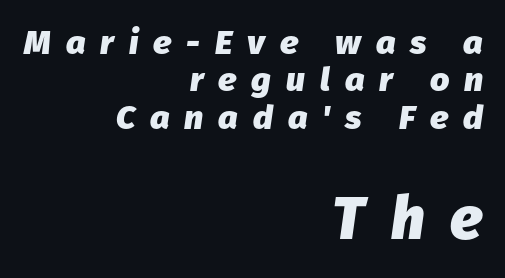
Q: Is the text bold? A: Yes.
Q: Is the text italic (slanted)? A: Yes, it leans right by about 8 degrees.
Q: Is the text underlined? A: No.
Q: How is the paragraph aligned? A: Right-aligned.
Q: Is the spacing between letters normal or unusually wide? A: Unusually wide.
Q: Is the spacing between lines tight, normal or loose? A: Tight.
Q: Which block of text is set in a larger size, the first (top) or the second (bottom)? A: The second (bottom) one.
Q: Width (condensed, normal, or wide)? A: Normal.
Q: Stroke contrast? A: Low.
Q: x-height? A: Medium.
Q: Monospaced? A: No.
